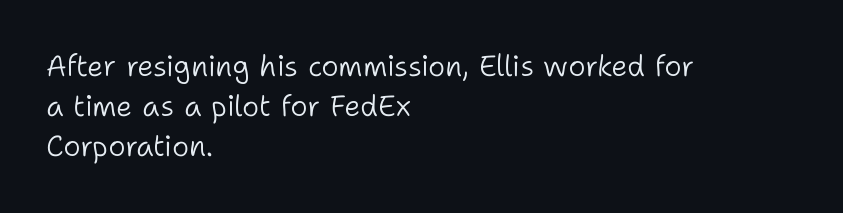
These lines stack with their left ends in a neat column. This is not heavy type; no bold has been used. Quick note: interline space is typical. The axis of the letterforms is exactly vertical. This sample has the flowing, uneven cadence of proportional lettering.
